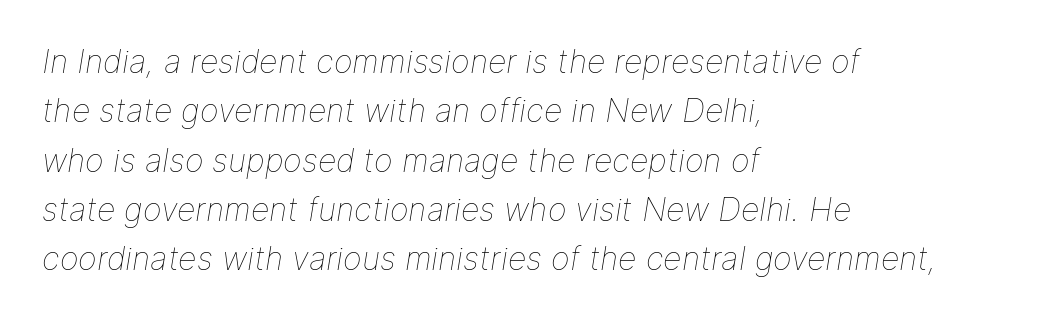
The image shows 32 px thin type, italic (leaning right); set left-aligned, normal line spacing (1.54x), normal letter spacing, not underlined; low stroke contrast and a medium x-height.
